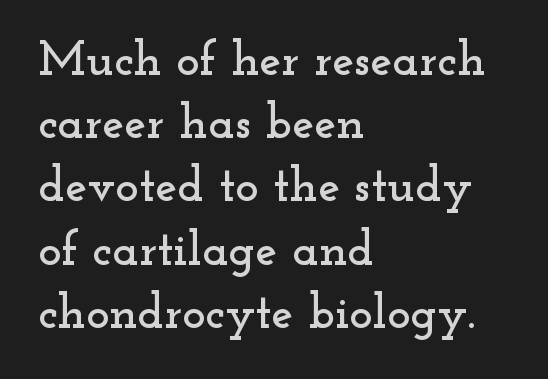
{"serif": "yes", "italic": "no", "width": "wide", "stroke_contrast": "low", "x_height": "small", "monospaced": "no", "underline": "no", "align": "left", "line_spacing": "normal", "line_spacing_ratio": 1.29, "letter_spacing": "normal", "letter_spacing_em": 0.0, "glyph_px": 49}
